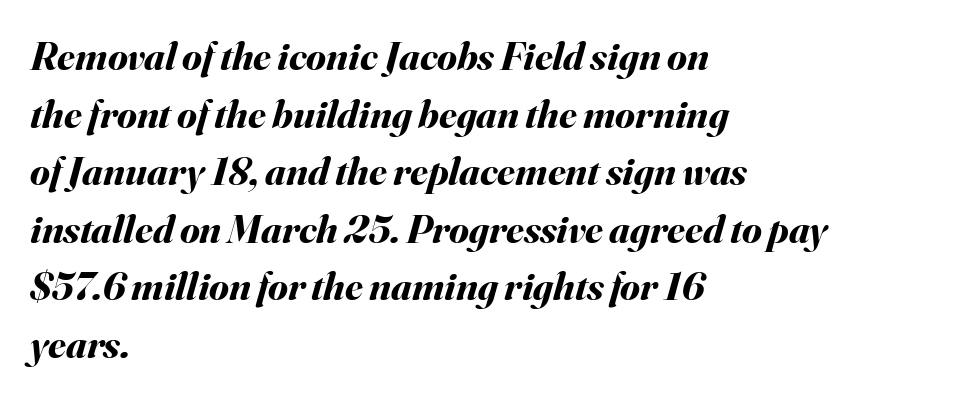
Alignment: flush left. Spacing between characters is what you'd get straight out of the box. The glyphs have the mass of a bold cut. The lines sit at an ordinary, default distance from one another.
